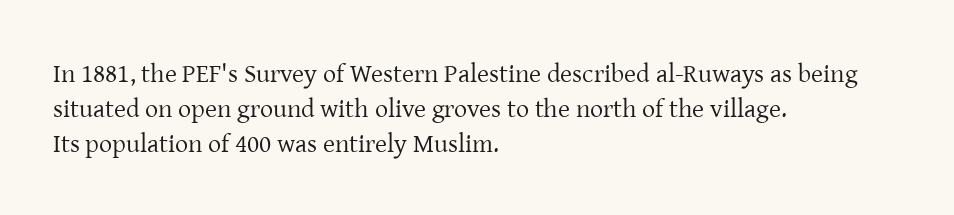
The strip under each line holds only bare page. Short note: letters normally spaced. The axis of the letterforms is exactly vertical. Line spacing here is normal. The rendering anchors every line to the left-hand side.
